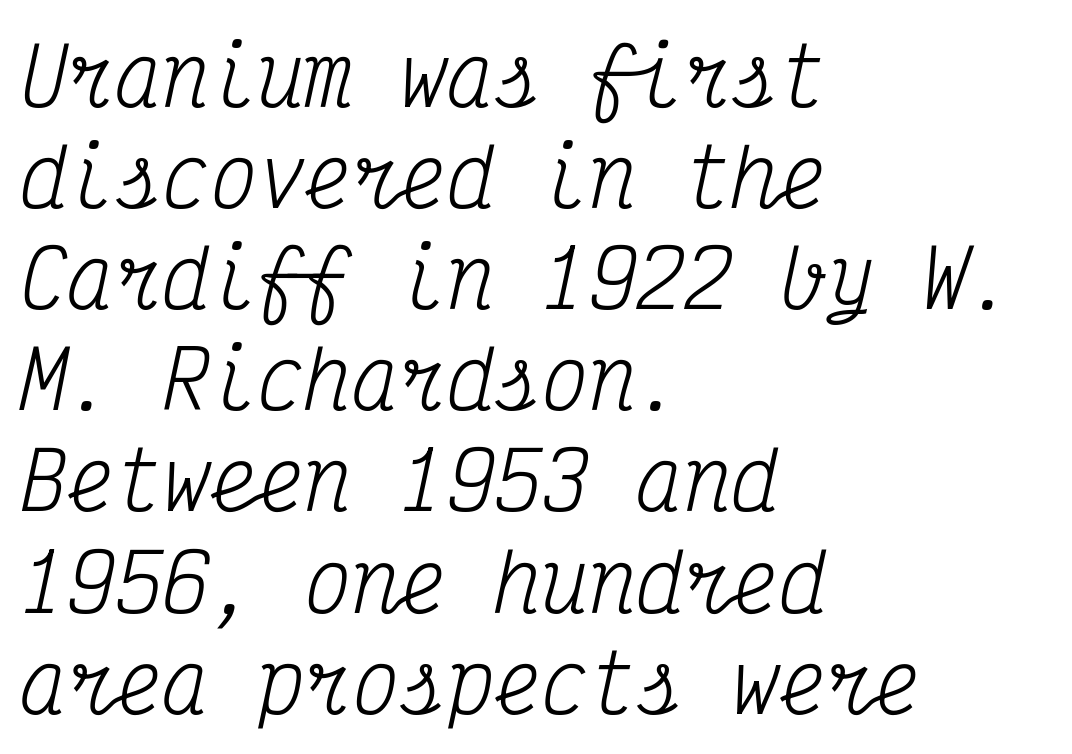
Fixed-width glyphs throughout — classic coding-font behaviour. Any mark beneath the type? The region is blank. Characters are canted at an angle relative to the baseline's perpendicular. Little horizontal feet cap the strokes, marking this as serif type. These lines are set flush left with a ragged right edge. Is this a heavy cut? Hardly; it is regular or lighter.
